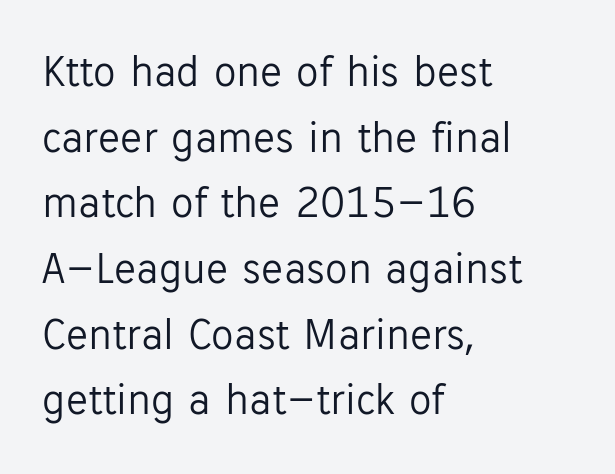
{"serif": "no", "italic": "no", "bold": "no", "weight": "light", "width": "normal", "stroke_contrast": "low", "x_height": "medium", "monospaced": "no", "underline": "no", "align": "left", "line_spacing": "normal", "line_spacing_ratio": 1.46, "letter_spacing": "normal", "letter_spacing_em": 0.0, "glyph_px": 45}
